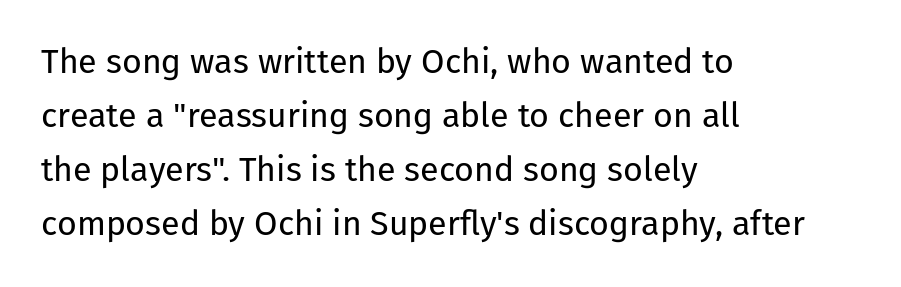
The image shows 34 px regular-weight sans-serif type, upright; set left-aligned, normal line spacing (1.59x), normal letter spacing, not underlined; low stroke contrast and a medium x-height.
